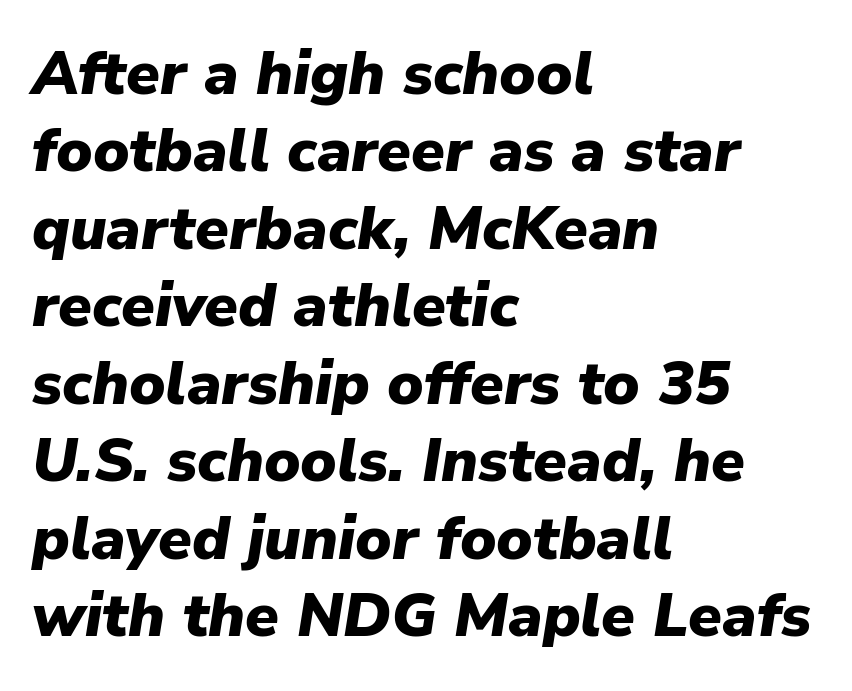
The image shows 61 px heavy type, italic (leaning right); set left-aligned, normal line spacing (1.27x), normal letter spacing, not underlined; low stroke contrast and a medium x-height.
